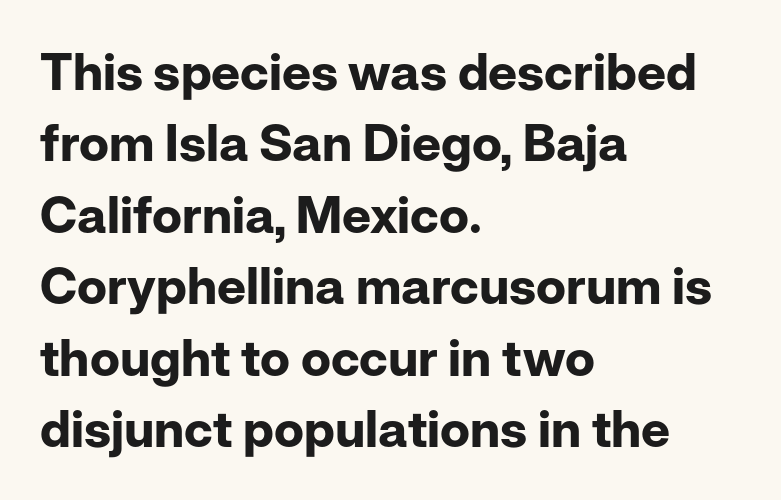
Style check: upright. Looks like regular typesetting: each glyph gets only the width it needs. One glance says typical: line gaps are just what's usual. This sample uses plain, unmodified letter spacing. Bare-footed words on every line. One-word summary of the alignment: left.
